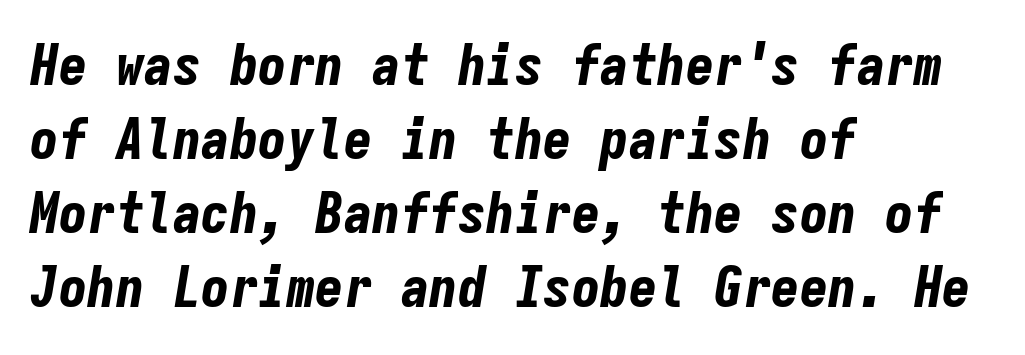
Q: Is the text bold? A: Yes.
Q: Is the text italic (slanted)? A: Yes, it leans right by about 9 degrees.
Q: Is the text underlined? A: No.
Q: How is the paragraph aligned? A: Left-aligned.
Q: Is the spacing between letters normal or unusually wide? A: Normal.
Q: Is the spacing between lines tight, normal or loose? A: Normal.
Q: Width (condensed, normal, or wide)? A: Condensed.
Q: Stroke contrast? A: Low.
Q: x-height? A: Medium.
Q: Monospaced? A: Yes.
